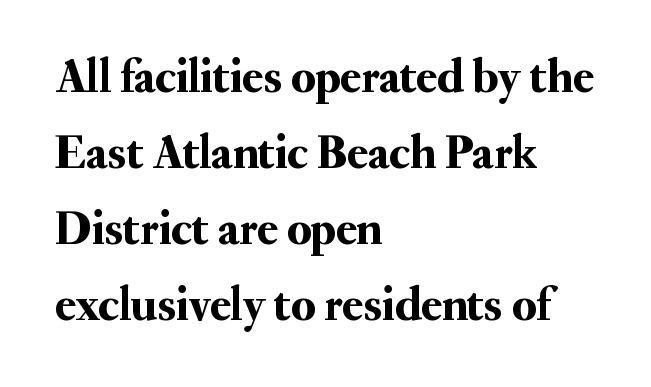
Q: Is the text italic (slanted)? A: No, it is upright.
Q: Is the typeface a serif or a sans-serif typeface? A: Serif.
Q: Is the text underlined? A: No.
Q: How is the paragraph aligned? A: Left-aligned.
Q: Is the spacing between letters normal or unusually wide? A: Normal.
Q: Is the spacing between lines tight, normal or loose? A: Normal.
Q: Width (condensed, normal, or wide)? A: Normal.
Q: Stroke contrast? A: Medium.
Q: x-height? A: Small.
Q: Monospaced? A: No.
